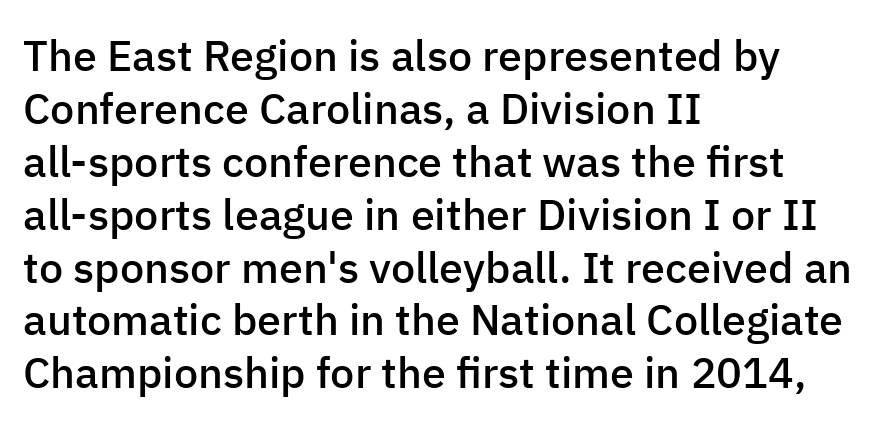
{"serif": "no", "italic": "no", "bold": "semi", "weight": "semibold", "width": "normal", "stroke_contrast": "low", "x_height": "medium", "monospaced": "no", "underline": "no", "align": "left", "line_spacing_ratio": 1.23, "letter_spacing": "normal", "letter_spacing_em": 0.0, "glyph_px": 43}
